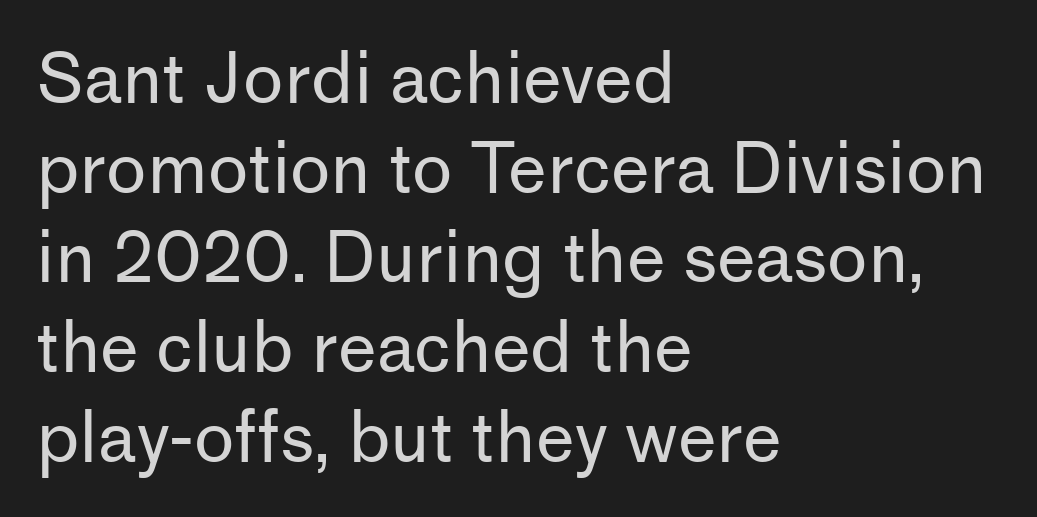
Q: Is the text bold? A: No.
Q: Is the text italic (slanted)? A: No, it is upright.
Q: Is the typeface a serif or a sans-serif typeface? A: Sans-serif.
Q: Is the text underlined? A: No.
Q: How is the paragraph aligned? A: Left-aligned.
Q: Is the spacing between letters normal or unusually wide? A: Normal.
Q: Is the spacing between lines tight, normal or loose? A: Normal.
Q: Width (condensed, normal, or wide)? A: Normal.
Q: Stroke contrast? A: Low.
Q: x-height? A: Medium.
Q: Monospaced? A: No.
